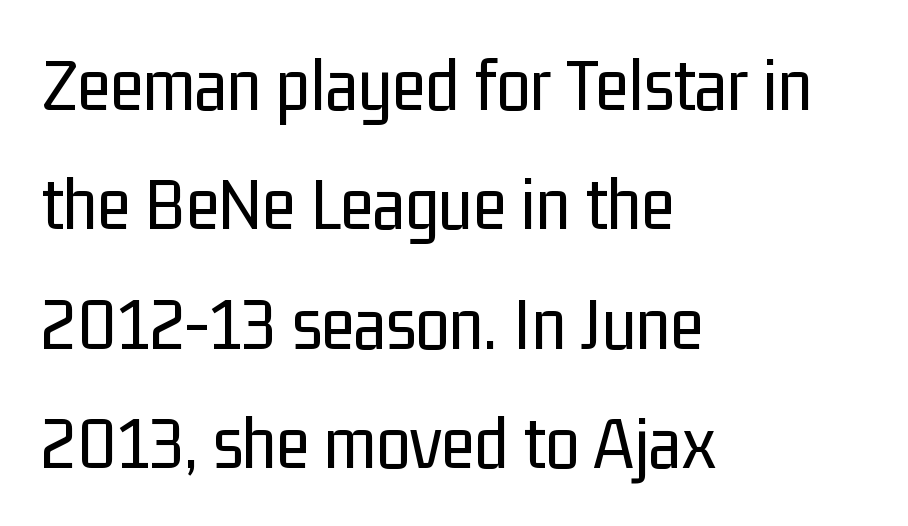
The image shows 77 px regular-weight, condensed sans-serif type, upright; set left-aligned, normal line spacing (1.55x), normal letter spacing, not underlined; low stroke contrast and a medium x-height.
